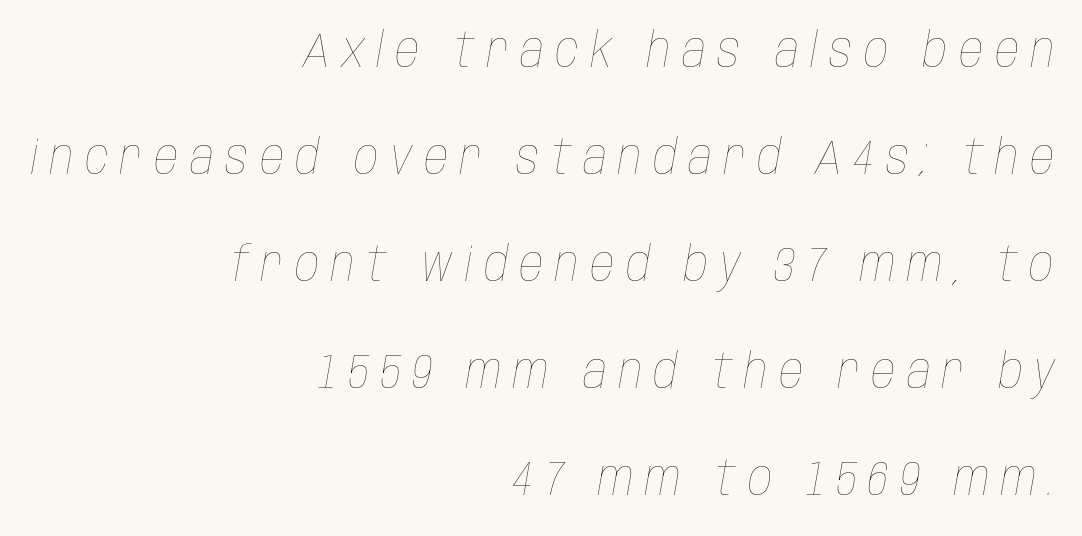
{"italic": "yes", "lean": "right", "slant_degrees": 10, "bold": "no", "weight": "thin", "width": "condensed", "stroke_contrast": "low", "x_height": "large", "monospaced": "no", "underline": "no", "align": "right", "line_spacing": "loose", "line_spacing_ratio": 2.23, "letter_spacing": "wide", "letter_spacing_em": 0.24, "glyph_px": 48}
